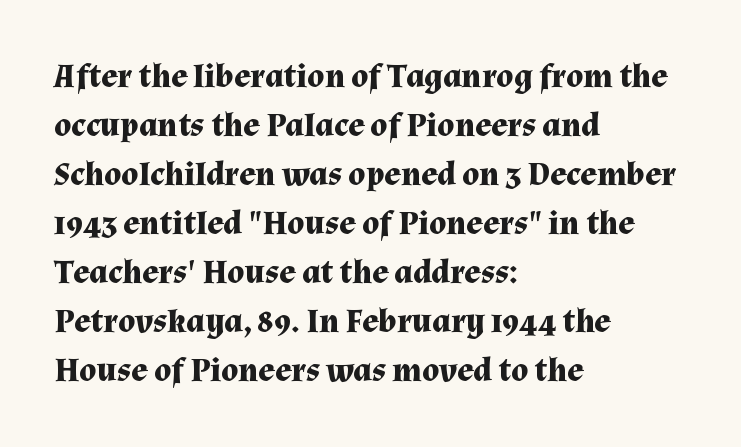
Descender tails drop into unmarked territory. Line beginnings align vertically; line endings do not. The rendering keeps characters at their native spacing. Italic? Not at all — the glyphs are vertical. Compared with typical paragraphs, the rows here are spaced about the same. Proportional: the letters do not fall into vertical columns.
